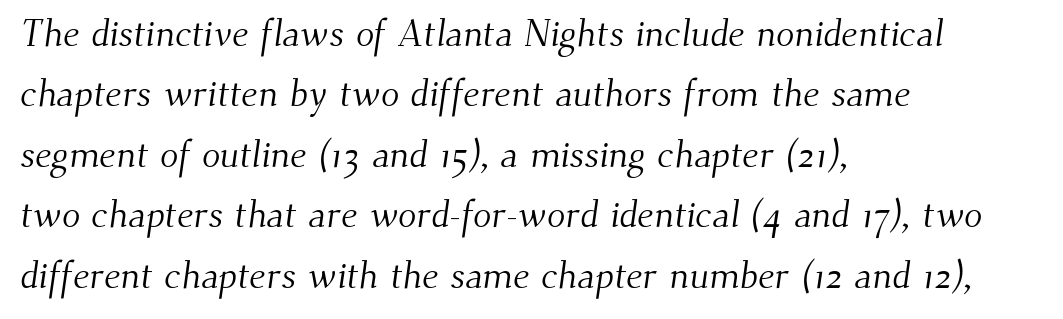
The image shows 38 px light serif type; set left-aligned, normal line spacing (1.59x), normal letter spacing, not underlined; medium stroke contrast and a small x-height.
